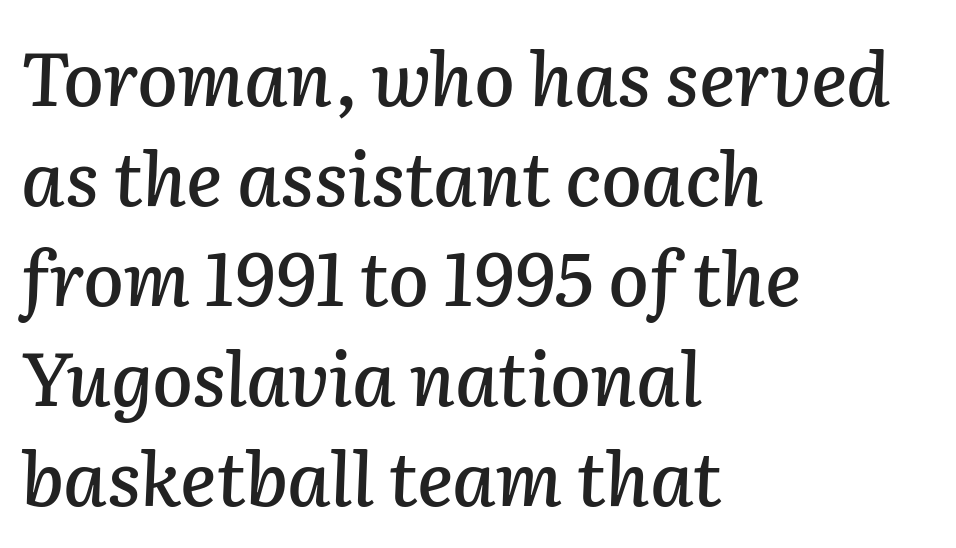
Q: Is the text italic (slanted)? A: Yes, it leans right by about 2 degrees.
Q: Is the text underlined? A: No.
Q: How is the paragraph aligned? A: Left-aligned.
Q: Is the spacing between letters normal or unusually wide? A: Normal.
Q: Is the spacing between lines tight, normal or loose? A: Normal.
Q: Width (condensed, normal, or wide)? A: Normal.
Q: Stroke contrast? A: Low.
Q: x-height? A: Medium.
Q: Monospaced? A: No.
